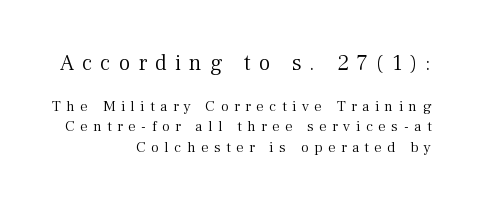
The image shows 22 px text type, upright; set right-aligned, normal line spacing (1.37x), unusually wide letter spacing (+0.37 em), not underlined; the first (top) block is 1.47x larger.
